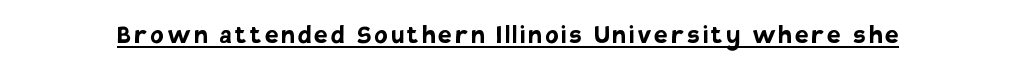
The string is rendered with underlining switched on. If you drew a line through each stem, it would be perfectly vertical. Type style note: lacks serifs. Its strokes are broad and dark, the hallmark of bold type. A typesetter would call this proportional, since set widths differ per character.
